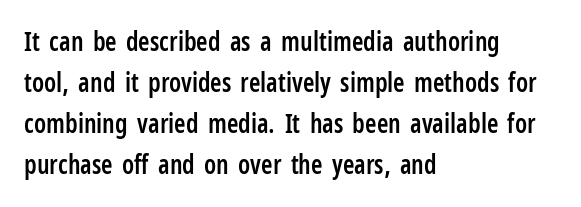
The image shows 26 px text type, upright; set left-aligned, normal line spacing (1.58x), normal letter spacing, not underlined.
